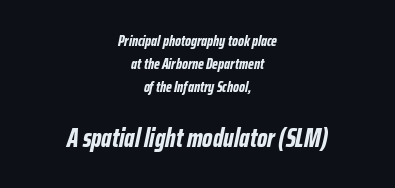
The image shows 26 px bold type, italic (leaning right); set centered, normal line spacing (1.52x), normal letter spacing, not underlined; the second (bottom) block is 1.73x larger.
